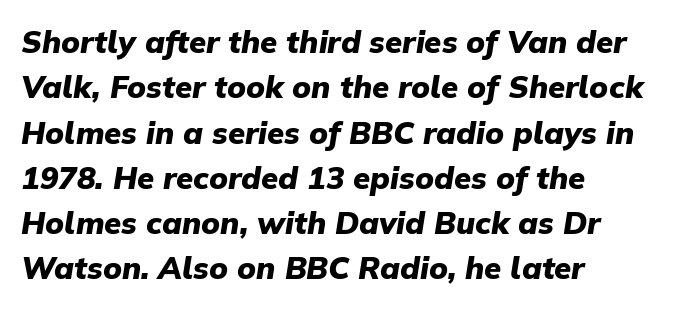
The face used here has the dense, thick strokes of a bold. This block has exactly the height ordinary leading produces. Beneath every word, the page is bare. Tracking here is standard; glyphs follow each other at the usual distance. This sample is left-justified, so line endings fall wherever the words run out. Here the designer chose a conventional face with non-uniform glyph widths.
